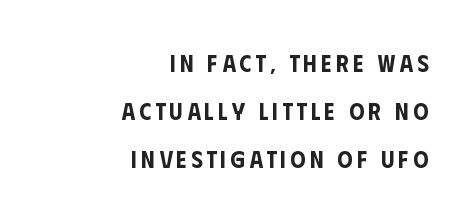
The image shows 24 px text type, upright; set right-aligned, loose line spacing (2.0x), not underlined.
